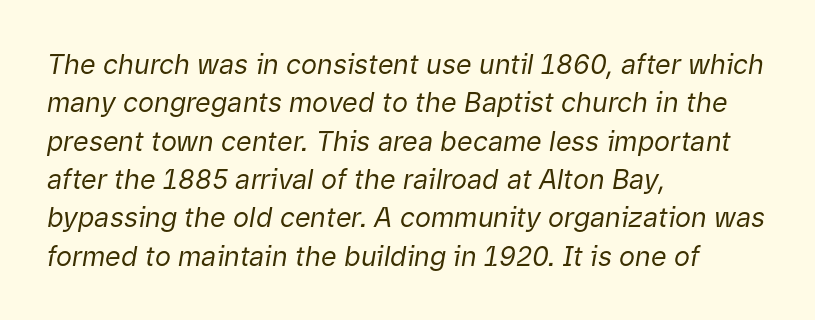
{"italic": "yes", "lean": "right", "slant_degrees": 9, "bold": "no", "underline": "no", "align": "left", "line_spacing": "normal", "line_spacing_ratio": 1.42, "letter_spacing": "normal", "letter_spacing_em": 0.0, "glyph_px": 27}
